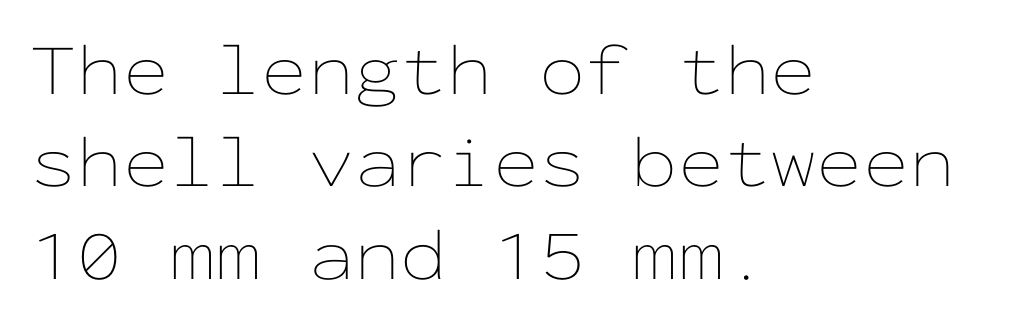
The image shows 74 px thin, wide type, upright, monospaced; set left-aligned, normal line spacing (1.25x), normal letter spacing, not underlined; low stroke contrast and a medium x-height.
